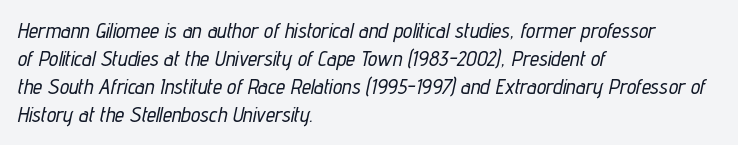
{"italic": "yes", "lean": "right", "slant_degrees": 12, "underline": "no", "align": "left", "line_spacing": "normal", "line_spacing_ratio": 1.34, "letter_spacing": "normal", "letter_spacing_em": 0.0, "glyph_px": 21}
